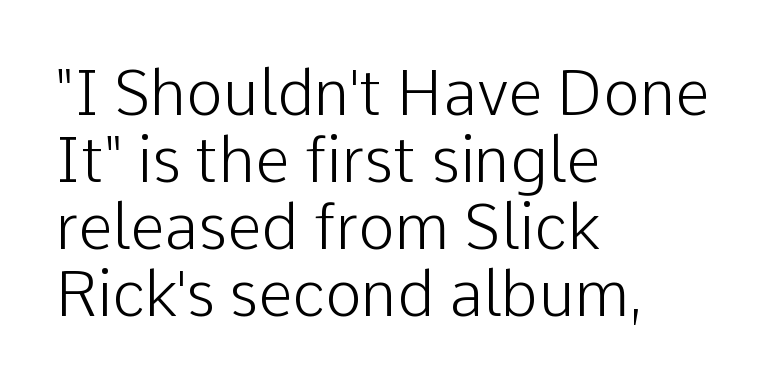
The lines in this sample share a left origin and differ only in where they stop. Stroke mass is kept to a normal reading level or below. These lines are composed in type without serifs. This block would grow much taller if given ordinary leading; it's compressed now. Varying glyph widths throughout — classic text-font behaviour.
